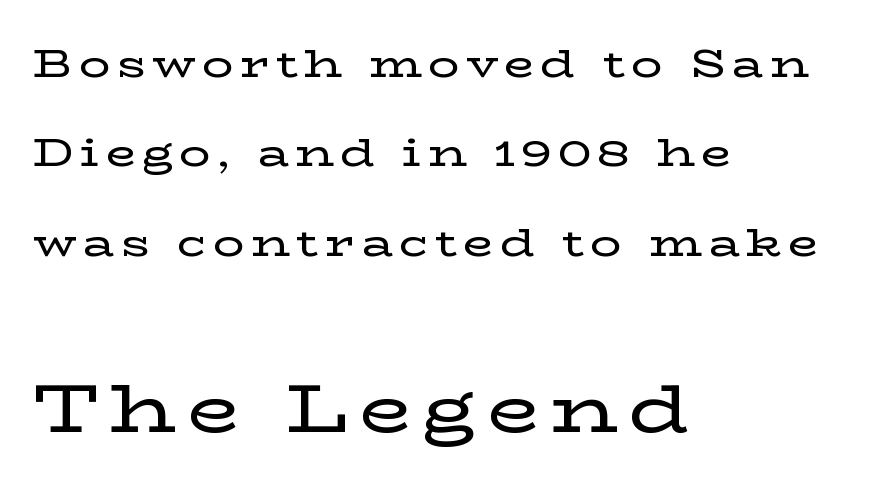
{"serif": "yes", "italic": "no", "width": "wide", "stroke_contrast": "low", "x_height": "medium", "monospaced": "no", "underline": "no", "align": "left", "line_spacing": "loose", "line_spacing_ratio": 2.29, "larger_block": "second", "size_ratio": 1.74, "glyph_px": 68}
